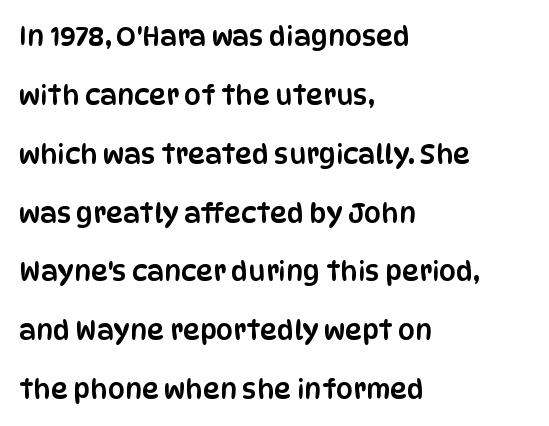
{"italic": "no", "underline": "no", "align": "left", "line_spacing": "loose", "line_spacing_ratio": 2.18, "letter_spacing": "normal", "letter_spacing_em": 0.0, "glyph_px": 27}
